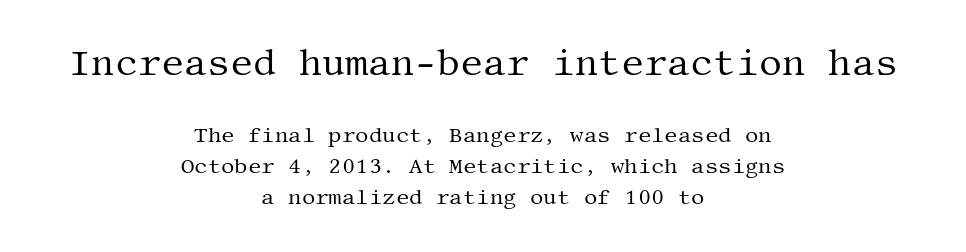
This sample uses an upright cut, with every glyph sitting square on the baseline. One glance says typical: line gaps are just what's usual. The letters in the upper block stand taller than those in the block below. Serifs: yes, visible at the terminals of the letterforms. A clean baseline with only descenders dipping below it. The typesetter chose a symmetrical, centered arrangement here.
